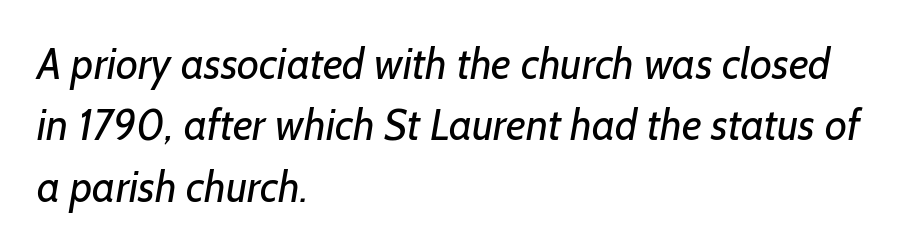
The image shows 43 px regular-weight sans-serif type; set left-aligned, normal line spacing (1.43x), normal letter spacing, not underlined; low stroke contrast and a medium x-height.
